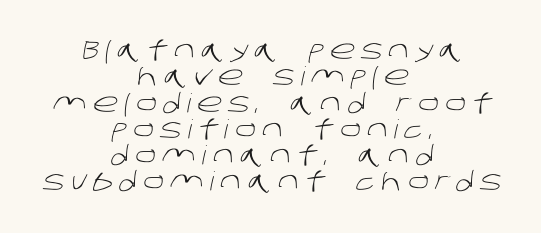
{"bold": "no", "underline": "no", "align": "center", "line_spacing": "tight", "line_spacing_ratio": 1.01, "letter_spacing": "wide", "letter_spacing_em": 0.24, "glyph_px": 26}
